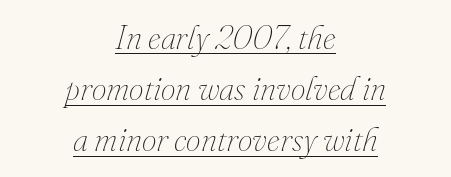
{"italic": "yes", "lean": "right", "slant_degrees": 16, "bold": "no", "weight": "thin", "width": "normal", "stroke_contrast": "medium", "x_height": "small", "monospaced": "no", "underline": "yes", "align": "center", "line_spacing": "normal", "line_spacing_ratio": 1.55, "letter_spacing": "normal", "letter_spacing_em": 0.0, "glyph_px": 33}
